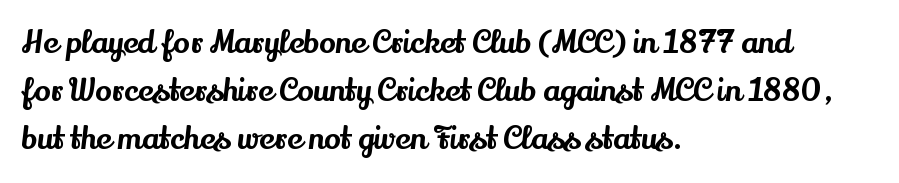
Q: Is the text italic (slanted)? A: Yes.
Q: Is the typeface a serif or a sans-serif typeface? A: Serif.
Q: Is the text underlined? A: No.
Q: How is the paragraph aligned? A: Left-aligned.
Q: Is the spacing between letters normal or unusually wide? A: Normal.
Q: Is the spacing between lines tight, normal or loose? A: Normal.
Q: Width (condensed, normal, or wide)? A: Normal.
Q: Stroke contrast? A: Medium.
Q: x-height? A: Small.
Q: Monospaced? A: No.
